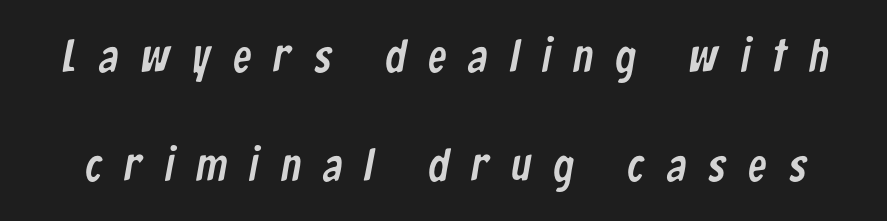
Q: Is the typeface a serif or a sans-serif typeface? A: Sans-serif.
Q: Is the text underlined? A: No.
Q: Is the spacing between letters normal or unusually wide? A: Unusually wide.
Q: Is the spacing between lines tight, normal or loose? A: Loose.
Q: Width (condensed, normal, or wide)? A: Condensed.
Q: Stroke contrast? A: Low.
Q: x-height? A: Medium.
Q: Monospaced? A: No.
